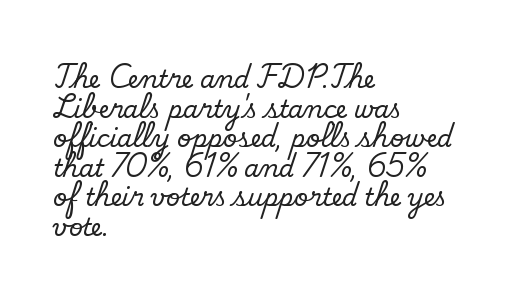
The image shows 24 px text type; set left-aligned, line spacing 1.23x, normal letter spacing, not underlined.
